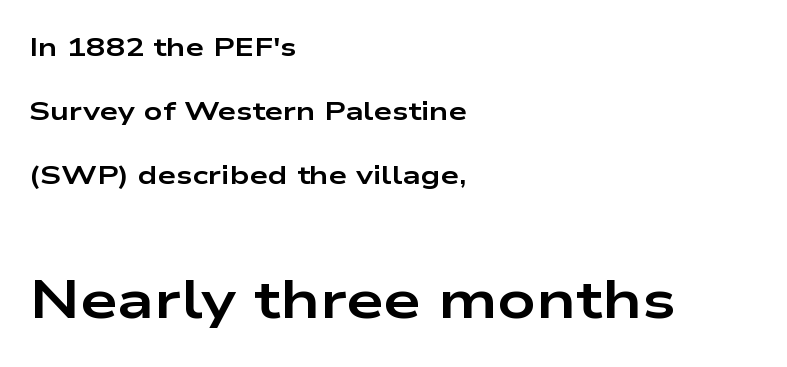
{"serif": "no", "italic": "no", "bold": "yes", "weight": "bold", "width": "wide", "stroke_contrast": "low", "x_height": "medium", "monospaced": "no", "underline": "no", "align": "left", "line_spacing": "loose", "line_spacing_ratio": 2.47, "letter_spacing": "normal", "letter_spacing_em": 0.0, "larger_block": "second", "size_ratio": 2.04, "glyph_px": 53}
